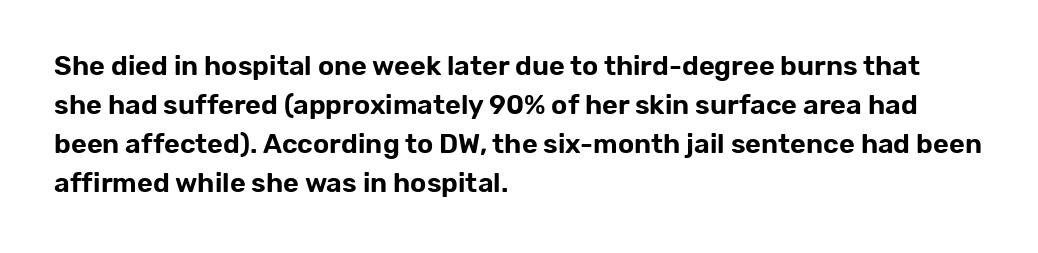
{"italic": "no", "underline": "no", "align": "left", "line_spacing": "normal", "line_spacing_ratio": 1.44, "letter_spacing": "normal", "letter_spacing_em": 0.0, "glyph_px": 27}
